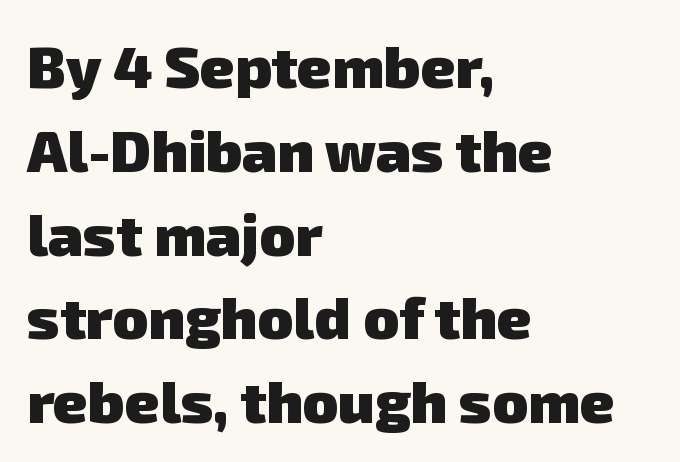
Q: Is the text bold? A: Yes.
Q: Is the typeface a serif or a sans-serif typeface? A: Sans-serif.
Q: Is the text underlined? A: No.
Q: How is the paragraph aligned? A: Left-aligned.
Q: Is the spacing between letters normal or unusually wide? A: Normal.
Q: Is the spacing between lines tight, normal or loose? A: Normal.
Q: Width (condensed, normal, or wide)? A: Normal.
Q: Stroke contrast? A: Low.
Q: x-height? A: Medium.
Q: Monospaced? A: No.
